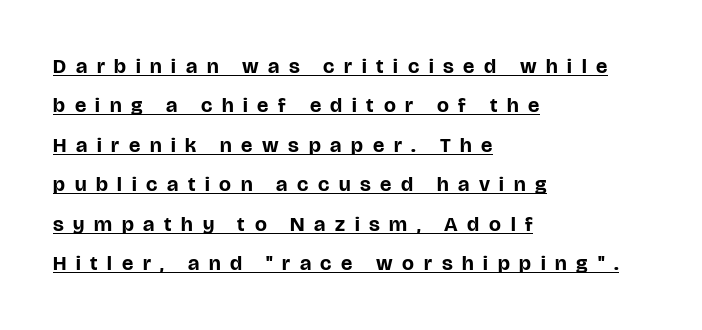
The image shows 21 px bold type, upright; set left-aligned, line spacing 1.88x, unusually wide letter spacing (+0.46 em), underlined.
